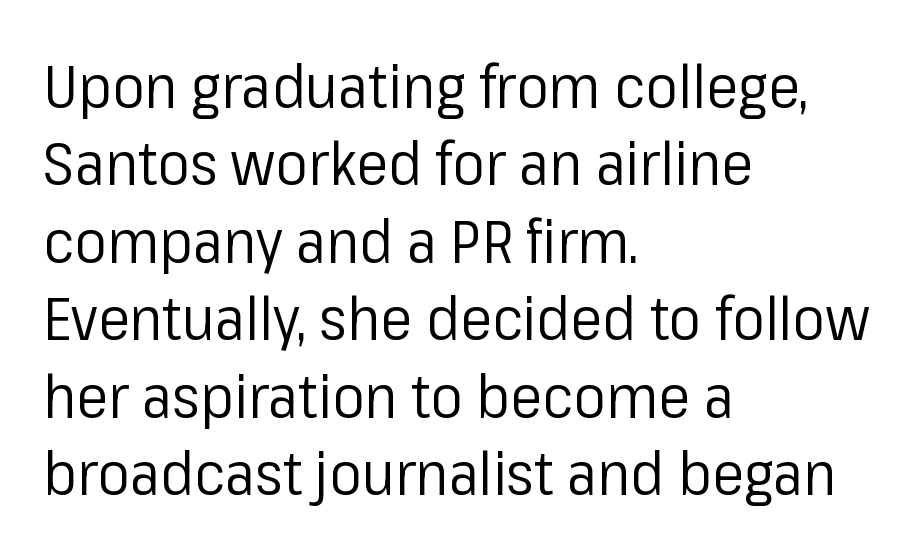
{"serif": "no", "italic": "no", "bold": "no", "weight": "regular", "width": "normal", "stroke_contrast": "low", "x_height": "medium", "monospaced": "no", "underline": "no", "align": "left", "line_spacing": "normal", "line_spacing_ratio": 1.29, "letter_spacing": "normal", "letter_spacing_em": 0.0, "glyph_px": 60}
